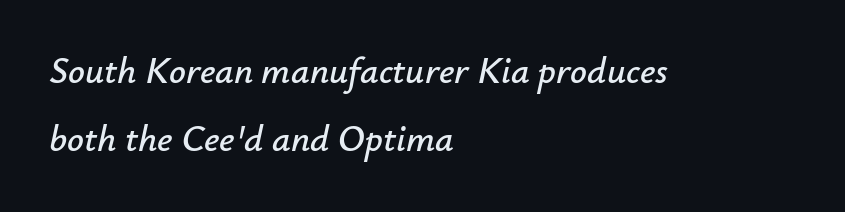
Q: Is the text italic (slanted)? A: Yes, it leans right by about 12 degrees.
Q: Is the text underlined? A: No.
Q: How is the paragraph aligned? A: Left-aligned.
Q: Is the spacing between letters normal or unusually wide? A: Normal.
Q: Width (condensed, normal, or wide)? A: Normal.
Q: Stroke contrast? A: Low.
Q: x-height? A: Small.
Q: Monospaced? A: No.
